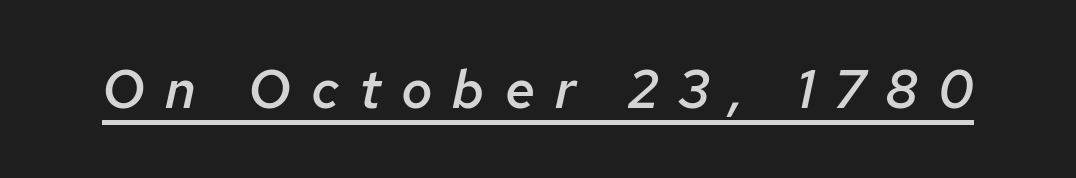
The font's italic variant was chosen for this text. Looks like someone drew a line under every word here. Summary of weight: moderately heavy, a semibold. The rendering uses natural spacing where letterforms have individual widths. The line texture is sparse and dotted thanks to wide tracking.
